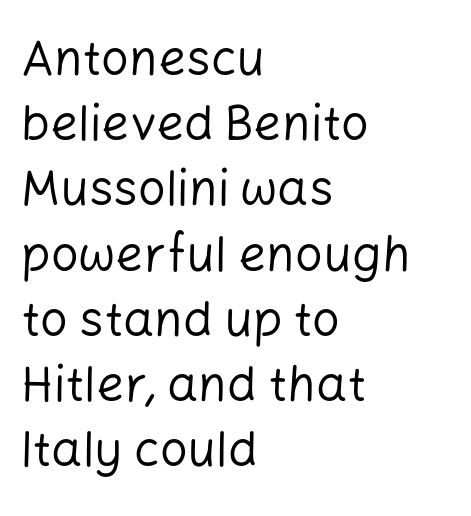
Each letter keeps its own natural width here, so spacing adapts to shape. The rendering anchors every line to the left-hand side. How are the letters spaced? Ordinarily, with no added tracking. Compared with a typical body face, this is equally light or lighter still. Any mark beneath the type? The region is blank. Baseline-to-baseline distance is the conventional proportion of letter height.
